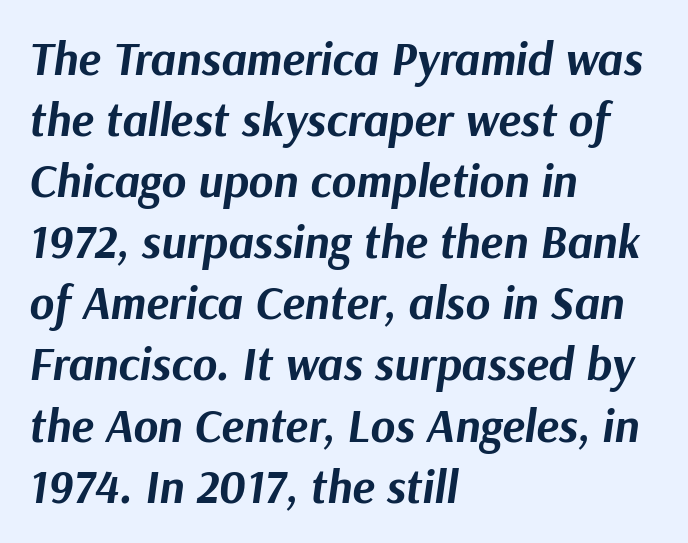
Q: Is the text bold? A: Yes.
Q: Is the text italic (slanted)? A: Yes, it leans right by about 9 degrees.
Q: Is the text underlined? A: No.
Q: How is the paragraph aligned? A: Left-aligned.
Q: Is the spacing between letters normal or unusually wide? A: Normal.
Q: Is the spacing between lines tight, normal or loose? A: Normal.
Q: Width (condensed, normal, or wide)? A: Normal.
Q: Stroke contrast? A: Medium.
Q: x-height? A: Medium.
Q: Monospaced? A: No.
